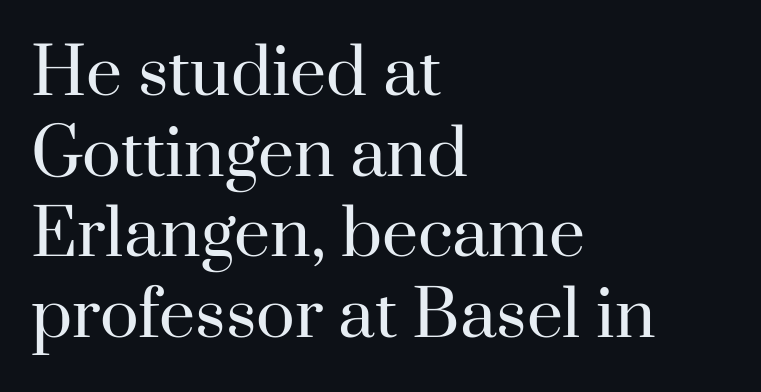
The image shows 64 px regular-weight serif type, upright; set left-aligned, normal line spacing (1.26x), normal letter spacing, not underlined; high stroke contrast and a small x-height.
